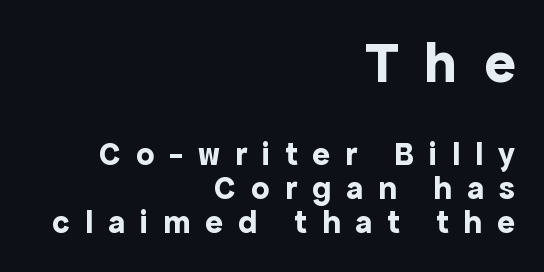
The image shows 58 px bold sans-serif type, upright; set right-aligned, tight line spacing (1.03x), unusually wide letter spacing (+0.46 em), not underlined; the first (top) block is 1.76x larger; a medium x-height.
